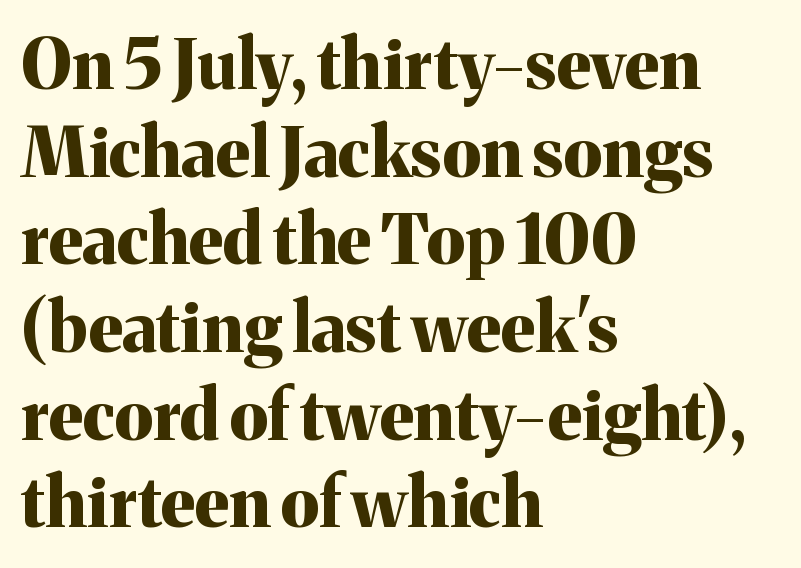
Q: Is the text bold? A: Yes.
Q: Is the text italic (slanted)? A: No, it is upright.
Q: Is the typeface a serif or a sans-serif typeface? A: Serif.
Q: Is the text underlined? A: No.
Q: How is the paragraph aligned? A: Left-aligned.
Q: Is the spacing between letters normal or unusually wide? A: Normal.
Q: Is the spacing between lines tight, normal or loose? A: Normal.
Q: Width (condensed, normal, or wide)? A: Normal.
Q: Stroke contrast? A: Medium.
Q: x-height? A: Medium.
Q: Monospaced? A: No.
